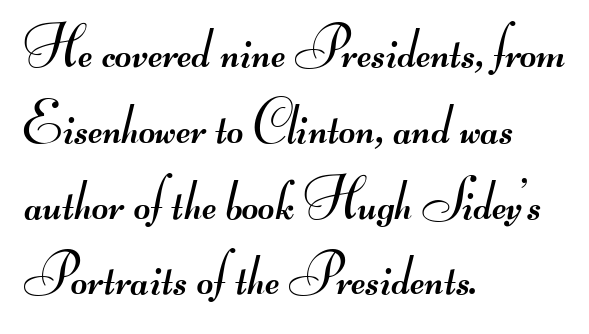
This sample has the flowing, uneven cadence of proportional lettering. The type family on display is of the sans-serif kind. Default kerning and tracking; the words read as compact shapes. Teacher's note: observe the even left margin — that is flush-left alignment. One glance says typical: line gaps are just what's usual.
